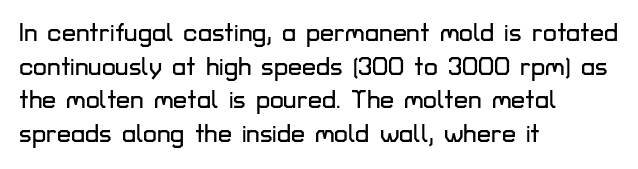
Q: Is the text italic (slanted)? A: No, it is upright.
Q: Is the text underlined? A: No.
Q: How is the paragraph aligned? A: Left-aligned.
Q: Is the spacing between letters normal or unusually wide? A: Normal.
Q: Is the spacing between lines tight, normal or loose? A: Normal.
